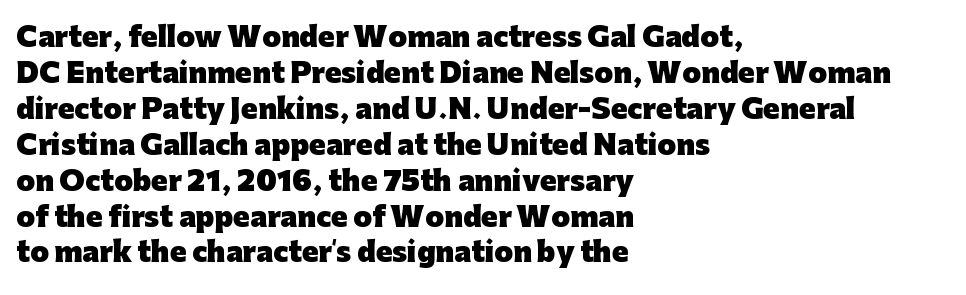
{"italic": "no", "bold": "yes", "underline": "no", "align": "left", "line_spacing": "normal", "line_spacing_ratio": 1.33, "letter_spacing": "normal", "letter_spacing_em": 0.0, "glyph_px": 27}
